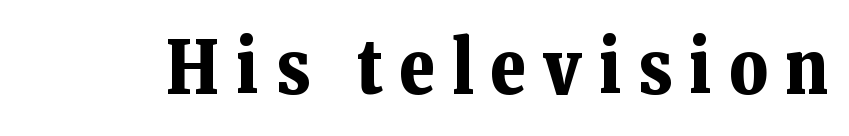
Q: Is the text bold? A: Yes.
Q: Is the text italic (slanted)? A: No, it is upright.
Q: Is the typeface a serif or a sans-serif typeface? A: Serif.
Q: Is the text underlined? A: No.
Q: Is the spacing between letters normal or unusually wide? A: Unusually wide.
Q: Width (condensed, normal, or wide)? A: Normal.
Q: Stroke contrast? A: Low.
Q: x-height? A: Medium.
Q: Monospaced? A: No.
